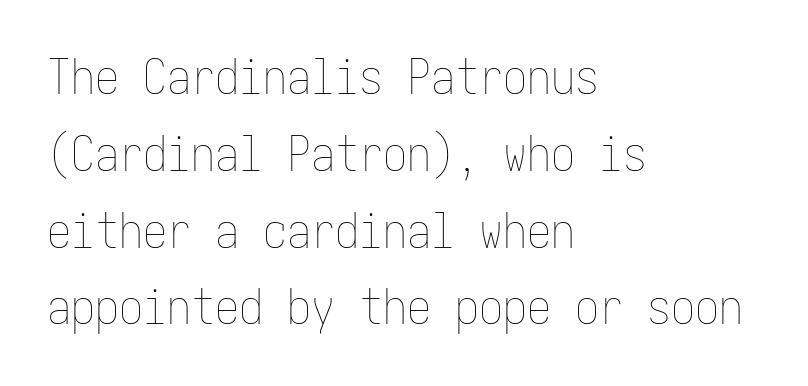
Q: Is the text bold? A: No.
Q: Is the text italic (slanted)? A: No, it is upright.
Q: Is the text underlined? A: No.
Q: How is the paragraph aligned? A: Left-aligned.
Q: Is the spacing between letters normal or unusually wide? A: Normal.
Q: Is the spacing between lines tight, normal or loose? A: Normal.
Q: Width (condensed, normal, or wide)? A: Condensed.
Q: Stroke contrast? A: Low.
Q: x-height? A: Medium.
